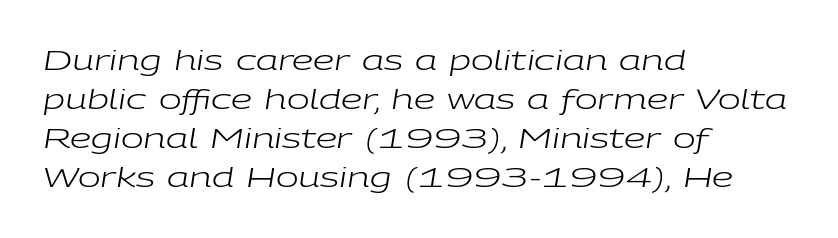
{"italic": "yes", "lean": "right", "slant_degrees": 9, "bold": "no", "underline": "no", "align": "left", "line_spacing": "normal", "line_spacing_ratio": 1.45, "letter_spacing": "normal", "letter_spacing_em": 0.0, "glyph_px": 27}
